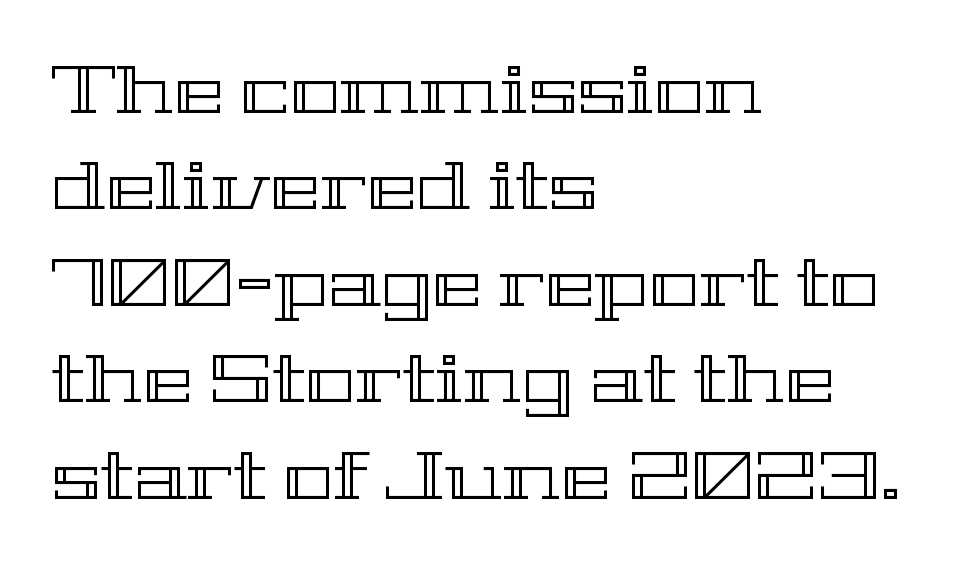
No italicization has been applied; the sample stays upright. The paragraph shown leans on its left margin. The face used here is proportionally spaced, like ordinary book or web type. Does extra space separate the letters? No, they use regular spacing.
